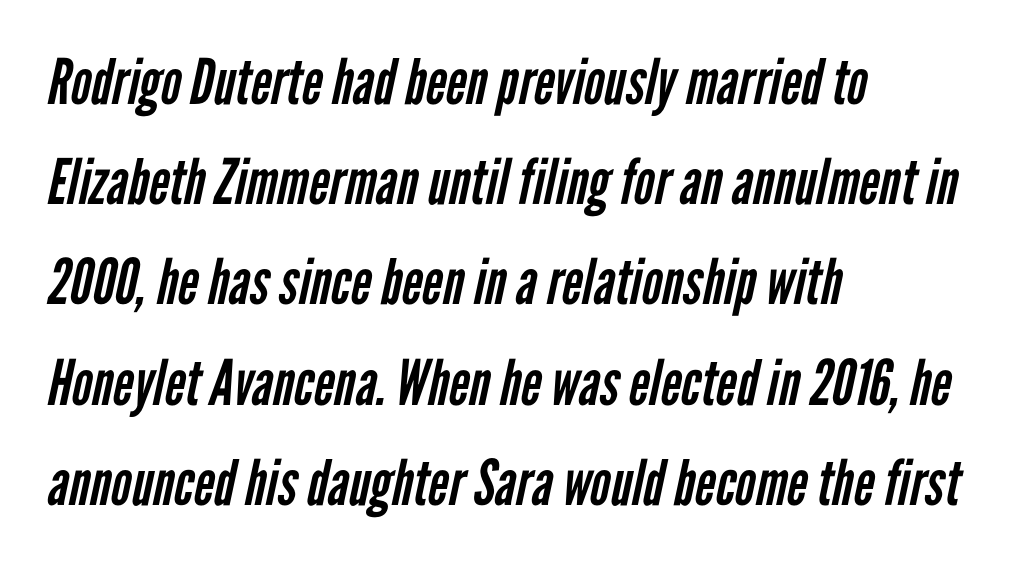
{"serif": "no", "bold": "no", "weight": "regular", "width": "condensed", "stroke_contrast": "low", "x_height": "medium", "monospaced": "no", "underline": "no", "align": "left", "line_spacing": "normal", "line_spacing_ratio": 1.59, "letter_spacing": "normal", "letter_spacing_em": 0.0, "glyph_px": 63}
